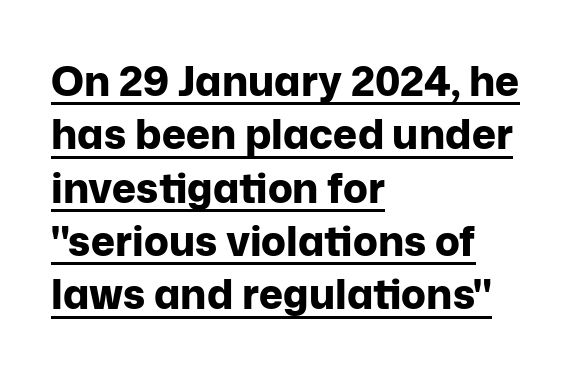
{"serif": "no", "italic": "no", "bold": "yes", "weight": "bold", "width": "normal", "stroke_contrast": "low", "x_height": "medium", "monospaced": "no", "underline": "yes", "align": "left", "line_spacing": "normal", "line_spacing_ratio": 1.3, "letter_spacing": "normal", "letter_spacing_em": 0.0, "glyph_px": 41}
